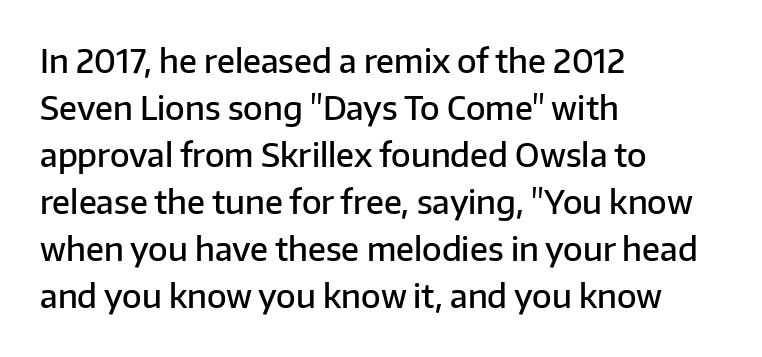
The image shows 32 px semibold sans-serif type, upright; set left-aligned, normal line spacing (1.47x), normal letter spacing, not underlined; low stroke contrast and a medium x-height.
